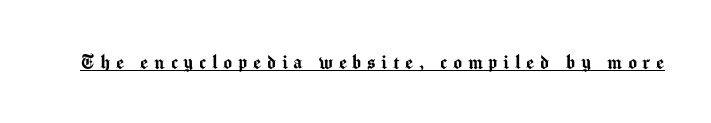
The image shows 23 px text type, upright; set unusually wide letter spacing (+0.25 em), underlined.
